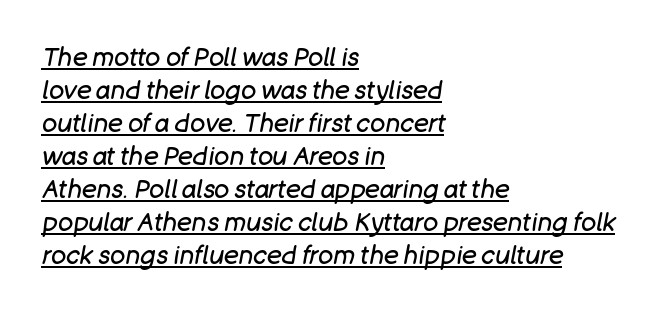
Q: Is the text bold? A: No.
Q: Is the text italic (slanted)? A: Yes, it leans right by about 11 degrees.
Q: Is the text underlined? A: Yes.
Q: How is the paragraph aligned? A: Left-aligned.
Q: Is the spacing between letters normal or unusually wide? A: Normal.
Q: Is the spacing between lines tight, normal or loose? A: Normal.
